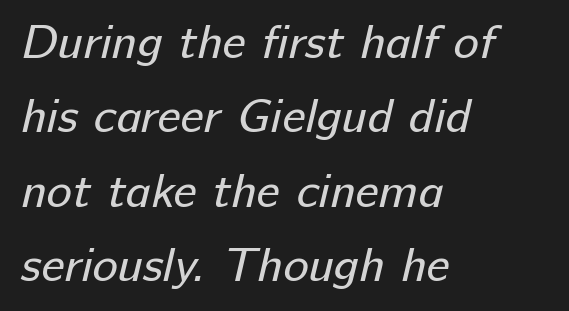
Which margin do the lines hug? The left one — the right edge is uneven. The glyphs are unaccompanied by any horizontal stroke below them. Each new line begins a customary step beneath the previous one. The passage shown is not bold in any degree. This rendering leaves character spacing at its baseline value.
